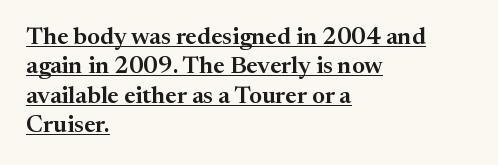
This sample uses plain, unmodified letter spacing. This rendering uses left alignment, leaving the right contour irregular. Designer's note — italics off, roman on. A typographer would call this underscored text.
